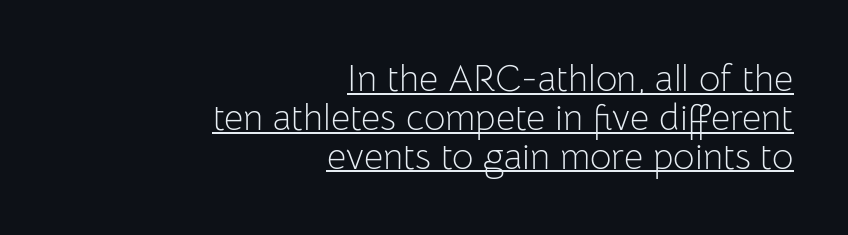
The image shows 37 px light sans-serif type, upright; set right-aligned, tight line spacing (1.05x), normal letter spacing, underlined; low stroke contrast and a medium x-height.
